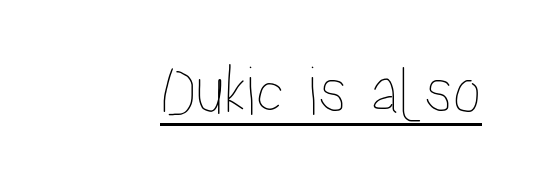
Underlining? Definitely there. You could not count columns in this text — the font is proportionally spaced. Rendered with straight, roman letterforms. The tracking reads as untouched default to a designer's eye.
